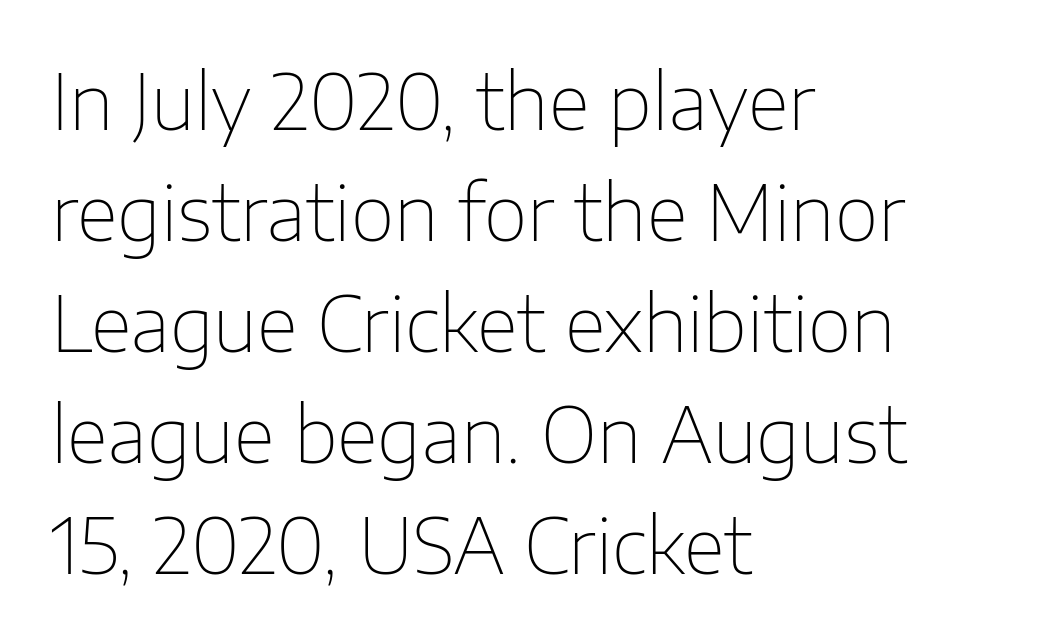
The image shows 76 px thin sans-serif type, upright; set left-aligned, normal line spacing (1.46x), normal letter spacing, not underlined; low stroke contrast and a medium x-height.
